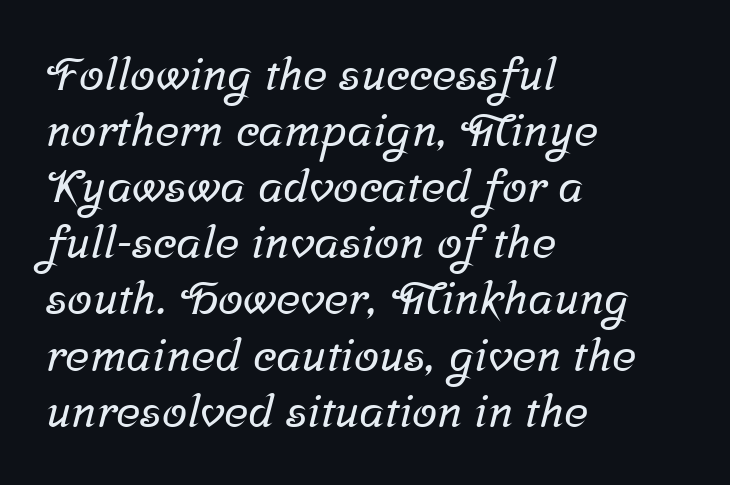
{"width": "normal", "stroke_contrast": "low", "x_height": "medium", "monospaced": "no", "underline": "no", "align": "left", "line_spacing_ratio": 1.22, "letter_spacing": "normal", "letter_spacing_em": 0.0, "glyph_px": 46}
